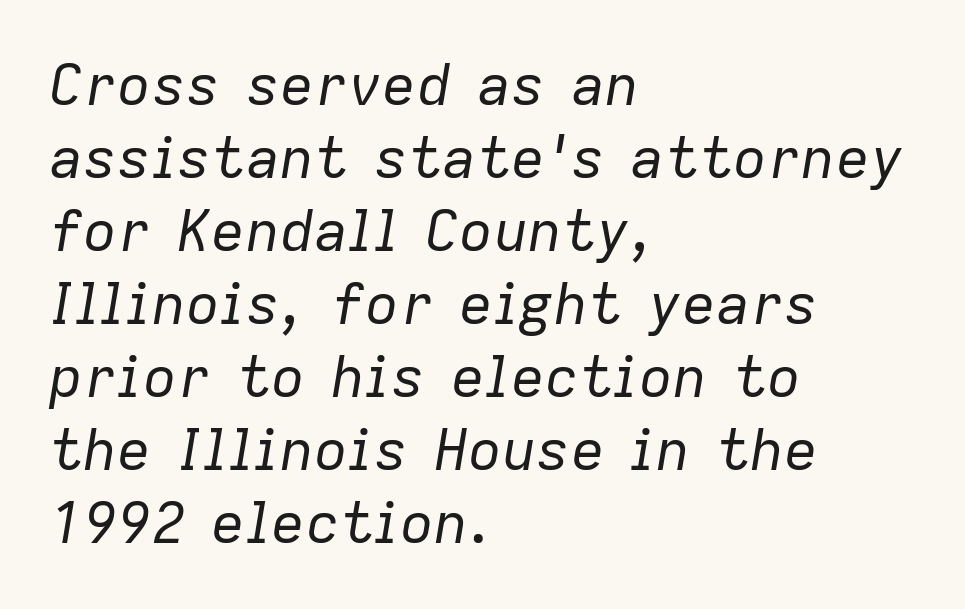
Here the glyphs are tracked normally, forming tight word shapes. Horizontally, the lines are justified to the leading edge only. Proportional: the letters do not fall into vertical columns. Honestly, there is no underline to notice here at all. The whole block is typeset with a tilt.
